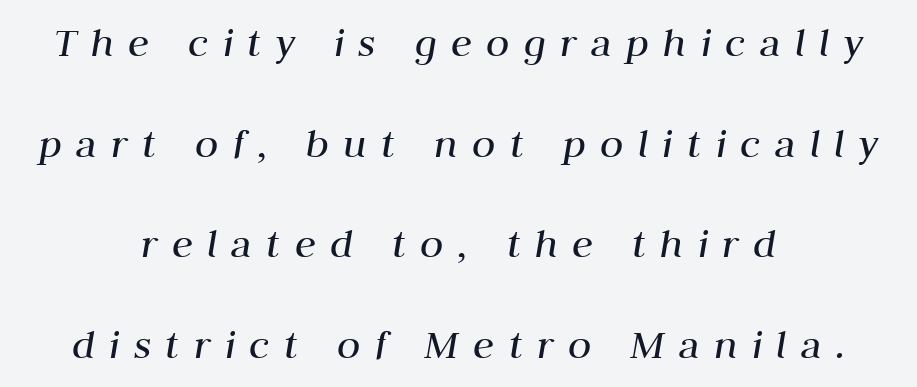
The image shows 43 px regular-weight type, italic (leaning right); set centered, loose line spacing (2.34x), unusually wide letter spacing (+0.33 em), not underlined; medium stroke contrast and a medium x-height.
